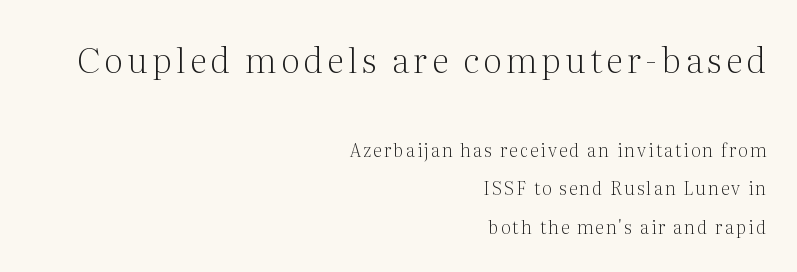
Q: Is the text bold? A: No.
Q: Is the text italic (slanted)? A: No, it is upright.
Q: Is the typeface a serif or a sans-serif typeface? A: Serif.
Q: Is the text underlined? A: No.
Q: How is the paragraph aligned? A: Right-aligned.
Q: Is the spacing between lines tight, normal or loose? A: Loose.
Q: Which block of text is set in a larger size, the first (top) or the second (bottom)? A: The first (top) one.
Q: Width (condensed, normal, or wide)? A: Normal.
Q: Stroke contrast? A: Medium.
Q: x-height? A: Medium.
Q: Monospaced? A: No.
